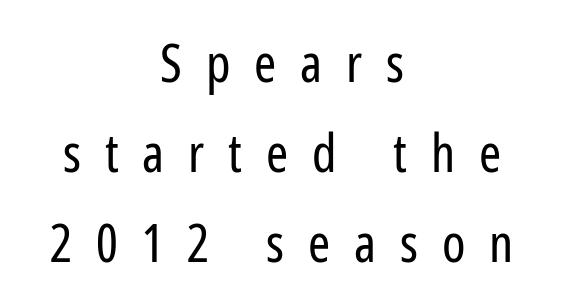
The passage is arranged like a title page — every line centered. Spacing verdict: proportional, widths tailored to each character. Words appear elongated and porous because spacing is wide. Heft: none added — not bold. A typesetter would call this leading conventional body-copy spacing.
